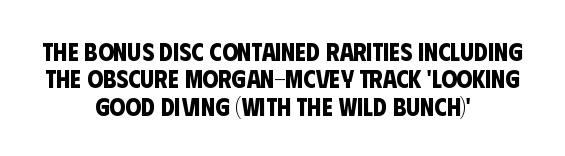
Q: Is the text bold? A: Yes.
Q: Is the text underlined? A: No.
Q: How is the paragraph aligned? A: Centered.
Q: Is the spacing between letters normal or unusually wide? A: Normal.
Q: Is the spacing between lines tight, normal or loose? A: Tight.
